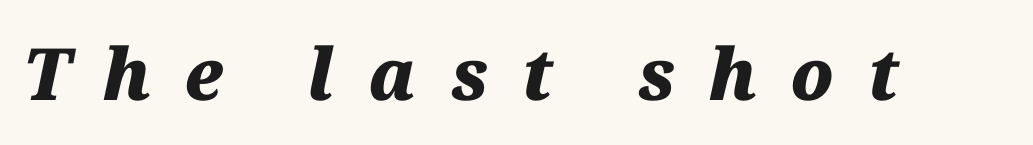
Q: Is the text bold? A: Yes.
Q: Is the text italic (slanted)? A: Yes, it leans right by about 12 degrees.
Q: Is the text underlined? A: No.
Q: Is the spacing between letters normal or unusually wide? A: Unusually wide.
Q: Width (condensed, normal, or wide)? A: Normal.
Q: Stroke contrast? A: Medium.
Q: x-height? A: Medium.
Q: Monospaced? A: No.
